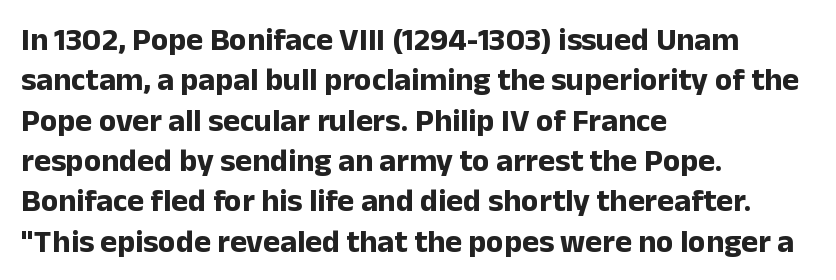
The image shows 32 px bold sans-serif type, upright; set left-aligned, normal line spacing (1.26x), normal letter spacing, not underlined; low stroke contrast and a medium x-height.
